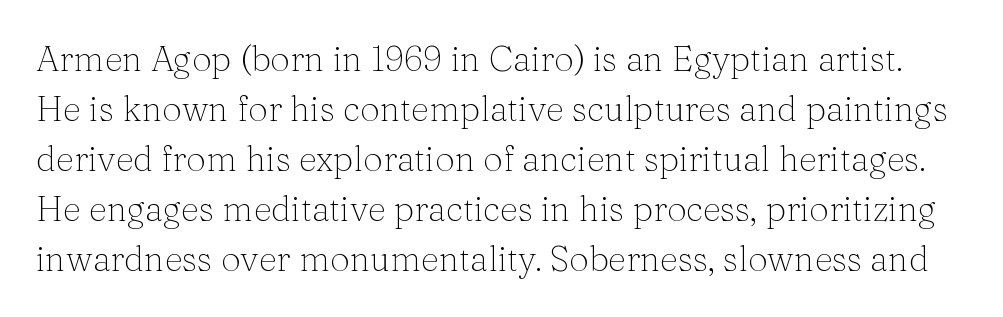
Q: Is the text bold? A: No.
Q: Is the text italic (slanted)? A: No, it is upright.
Q: Is the typeface a serif or a sans-serif typeface? A: Serif.
Q: Is the text underlined? A: No.
Q: Is the spacing between letters normal or unusually wide? A: Normal.
Q: Is the spacing between lines tight, normal or loose? A: Normal.
Q: Width (condensed, normal, or wide)? A: Normal.
Q: Stroke contrast? A: Medium.
Q: x-height? A: Medium.
Q: Monospaced? A: No.
